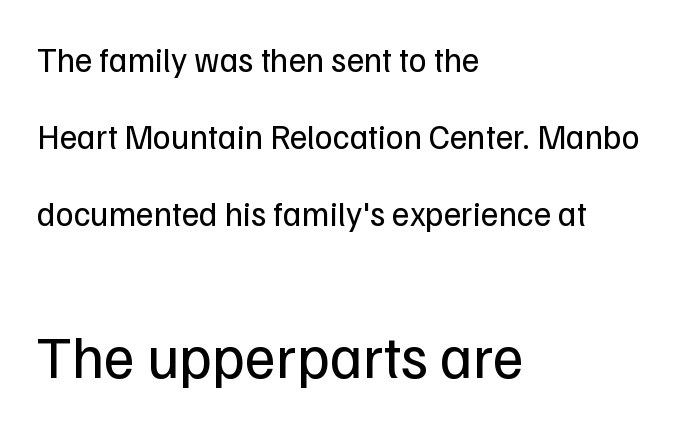
{"serif": "no", "italic": "no", "bold": "no", "weight": "regular", "width": "normal", "stroke_contrast": "low", "x_height": "medium", "monospaced": "no", "underline": "no", "align": "left", "line_spacing": "loose", "line_spacing_ratio": 2.26, "letter_spacing": "normal", "letter_spacing_em": 0.0, "larger_block": "second", "size_ratio": 1.76, "glyph_px": 60}
